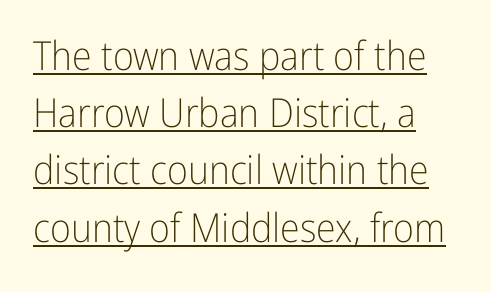
Q: Is the text bold? A: No.
Q: Is the text italic (slanted)? A: No, it is upright.
Q: Is the typeface a serif or a sans-serif typeface? A: Sans-serif.
Q: Is the text underlined? A: Yes.
Q: Is the spacing between letters normal or unusually wide? A: Normal.
Q: Is the spacing between lines tight, normal or loose? A: Normal.
Q: Width (condensed, normal, or wide)? A: Condensed.
Q: Stroke contrast? A: Low.
Q: x-height? A: Medium.
Q: Monospaced? A: No.
